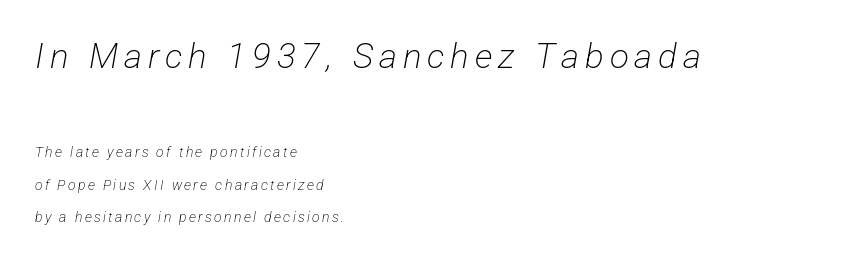
Q: Is the text bold? A: No.
Q: Is the typeface a serif or a sans-serif typeface? A: Sans-serif.
Q: Is the text underlined? A: No.
Q: How is the paragraph aligned? A: Left-aligned.
Q: Is the spacing between lines tight, normal or loose? A: Loose.
Q: Which block of text is set in a larger size, the first (top) or the second (bottom)? A: The first (top) one.
Q: Width (condensed, normal, or wide)? A: Condensed.
Q: Stroke contrast? A: Low.
Q: x-height? A: Medium.
Q: Monospaced? A: No.
